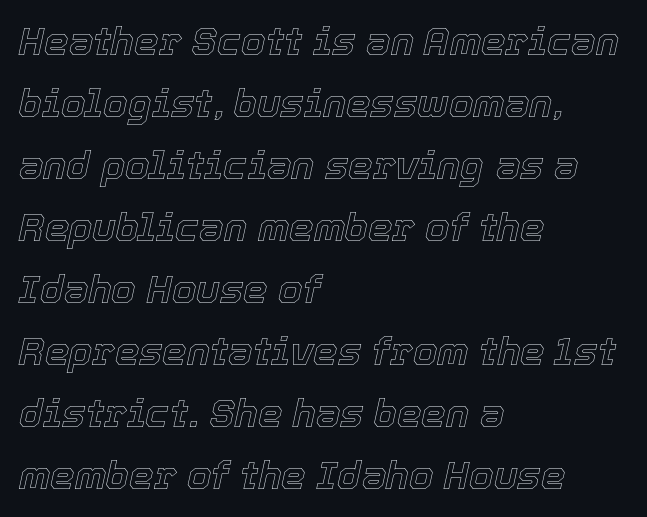
Q: Is the text italic (slanted)? A: Yes, it leans right by about 12 degrees.
Q: Is the text underlined? A: No.
Q: How is the paragraph aligned? A: Left-aligned.
Q: Is the spacing between letters normal or unusually wide? A: Normal.
Q: Is the spacing between lines tight, normal or loose? A: Normal.
Q: Width (condensed, normal, or wide)? A: Normal.
Q: x-height? A: Medium.
Q: Monospaced? A: No.
